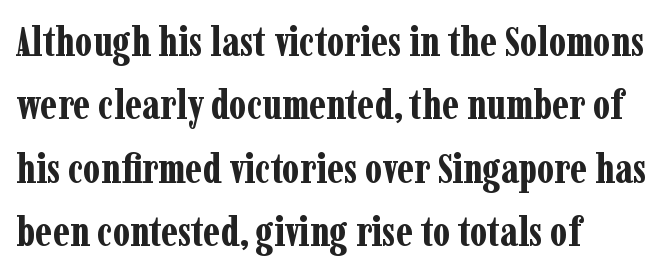
{"serif": "yes", "italic": "no", "bold": "yes", "weight": "bold", "width": "condensed", "stroke_contrast": "low", "x_height": "medium", "monospaced": "no", "underline": "no", "align": "left", "line_spacing": "normal", "line_spacing_ratio": 1.51, "letter_spacing": "normal", "letter_spacing_em": 0.0, "glyph_px": 42}
